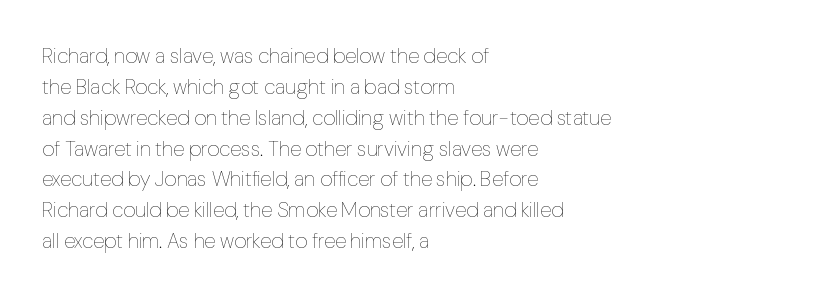
{"italic": "no", "bold": "no", "underline": "no", "align": "left", "line_spacing": "normal", "line_spacing_ratio": 1.47, "letter_spacing": "normal", "letter_spacing_em": 0.0, "glyph_px": 21}
